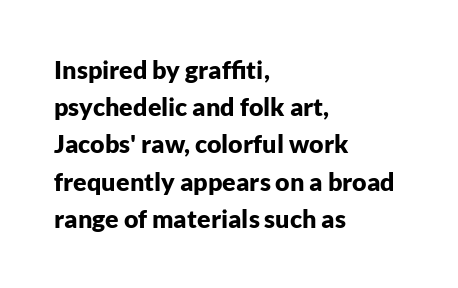
Q: Is the text bold? A: Yes.
Q: Is the text italic (slanted)? A: No, it is upright.
Q: Is the text underlined? A: No.
Q: How is the paragraph aligned? A: Left-aligned.
Q: Is the spacing between letters normal or unusually wide? A: Normal.
Q: Is the spacing between lines tight, normal or loose? A: Normal.
